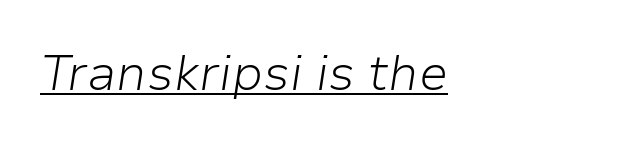
The image shows 49 px light type, italic (leaning right); set left-aligned, normal letter spacing, underlined; low stroke contrast and a medium x-height.
